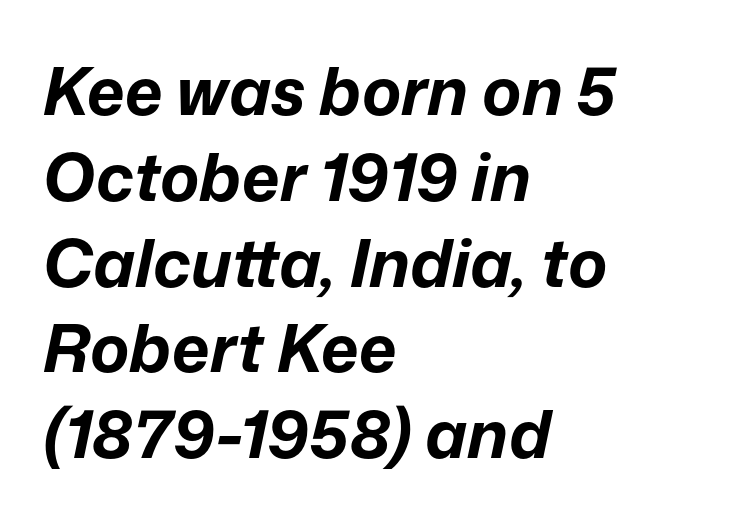
{"italic": "yes", "lean": "right", "slant_degrees": 12, "bold": "yes", "weight": "bold", "width": "normal", "stroke_contrast": "low", "x_height": "medium", "monospaced": "no", "underline": "no", "align": "left", "line_spacing": "normal", "line_spacing_ratio": 1.3, "letter_spacing": "normal", "letter_spacing_em": 0.0, "glyph_px": 66}
